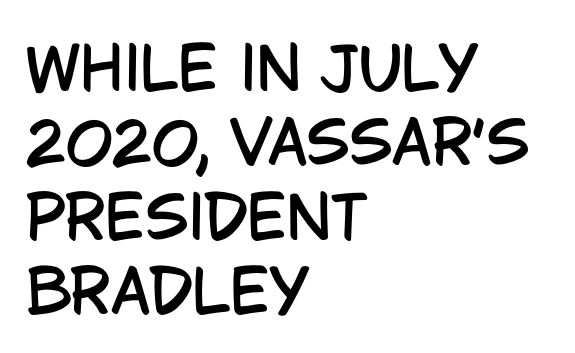
What kind of face is this? One without serifs — a sans. The specimen omits any rule beneath the text block's lines. No italicization has been applied; the sample stays upright. The tracking reads as untouched default to a designer's eye. The vertical gap from one line to the next is medium. The face used here is proportionally spaced, like ordinary book or web type.
